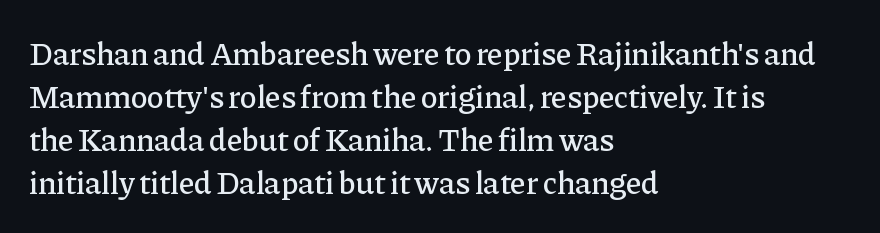
The image shows 32 px serif type, upright; set left-aligned, normal line spacing (1.34x), normal letter spacing, not underlined; low stroke contrast and a medium x-height.
